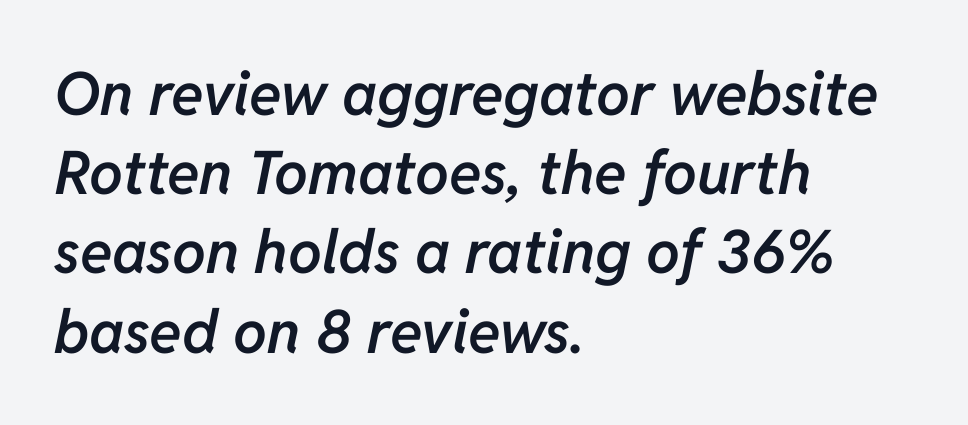
Compared with typical body copy, the letter spacing here is the same. This sample keeps an unexceptional amount of space between lines. Varying glyph widths throughout — classic text-font behaviour. The passage shown is not underscored anywhere. The strokes are fattened partway — semibold, not bold. Observe the lean: these are italic letterforms.
